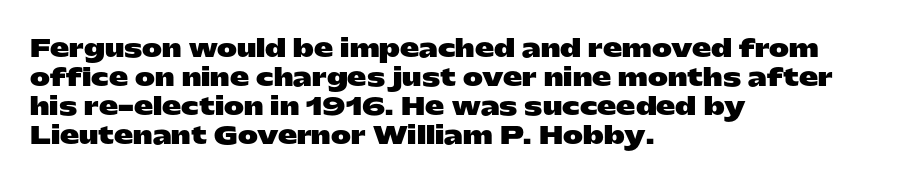
The image shows 24 px bold type, upright; set left-aligned, line spacing 1.21x, normal letter spacing, not underlined.
